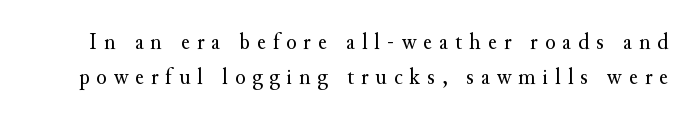
Q: Is the text bold? A: No.
Q: Is the text italic (slanted)? A: No, it is upright.
Q: Is the text underlined? A: No.
Q: Is the spacing between letters normal or unusually wide? A: Unusually wide.
Q: Is the spacing between lines tight, normal or loose? A: Normal.
